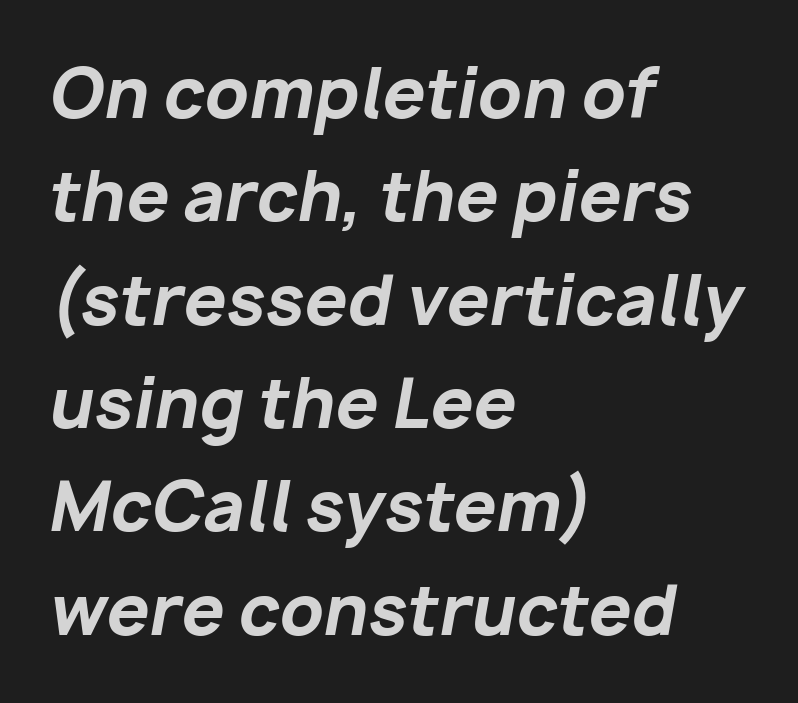
Note the varied advance widths — an 'i' is clearly narrower than an 'm'. If you drew a line through each stem, it would be angled. The rendering keeps characters at their native spacing. Vertically, the passage feels balanced, rows spaced as you'd expect.
